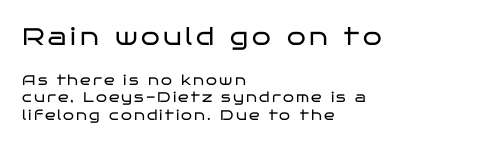
The specimen reads as upright at a glance. Which margin do the lines hug? The left one — the right edge is uneven. Honestly, there is no underline to notice here at all. Caption: upper text group enlarged, lower text group reduced.
